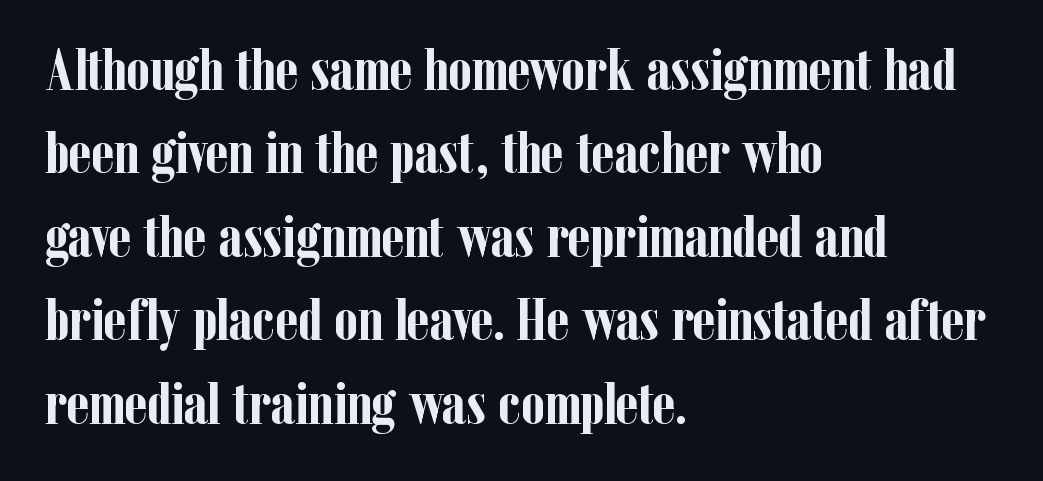
The letters stand upright; this is a roman face. Caption: bold face, heavy strokes. The face used here is proportionally spaced, like ordinary book or web type. Rows of type keep a routine distance in the vertical direction. The gap between lines stays unmarked.
